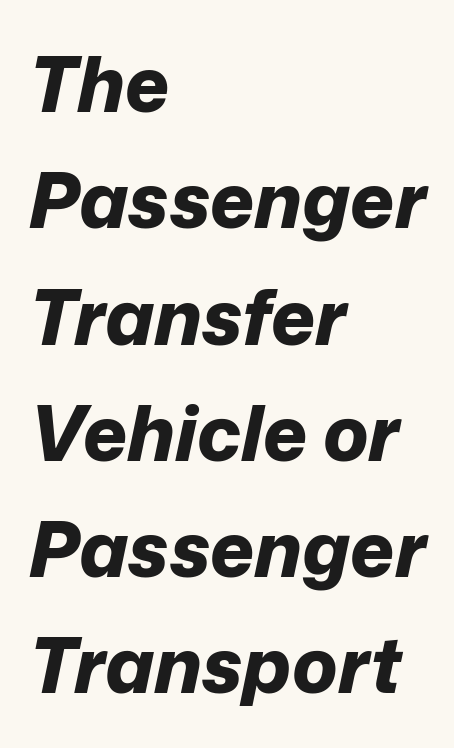
Q: Is the text bold? A: Yes.
Q: Is the text italic (slanted)? A: Yes, it leans right by about 12 degrees.
Q: Is the text underlined? A: No.
Q: How is the paragraph aligned? A: Left-aligned.
Q: Is the spacing between letters normal or unusually wide? A: Normal.
Q: Is the spacing between lines tight, normal or loose? A: Normal.
Q: Width (condensed, normal, or wide)? A: Normal.
Q: Stroke contrast? A: Low.
Q: x-height? A: Medium.
Q: Monospaced? A: No.
